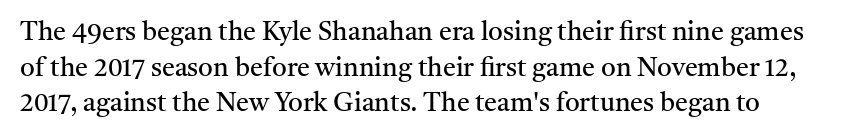
Q: Is the text bold? A: No.
Q: Is the text italic (slanted)? A: No, it is upright.
Q: Is the text underlined? A: No.
Q: Is the spacing between letters normal or unusually wide? A: Normal.
Q: Is the spacing between lines tight, normal or loose? A: Normal.
